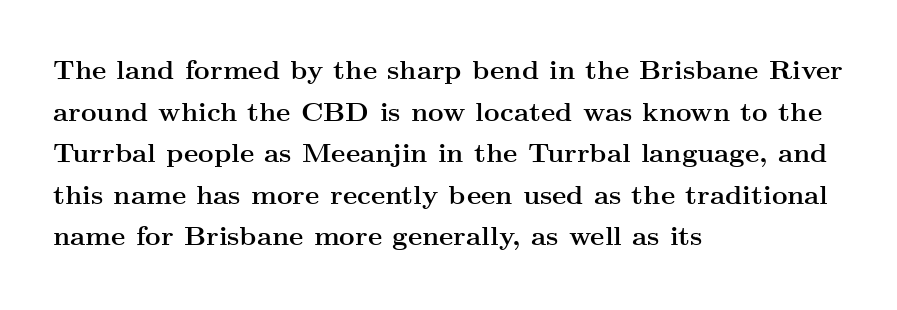
{"italic": "no", "bold": "yes", "underline": "no", "align": "left", "line_spacing": "normal", "line_spacing_ratio": 1.54, "letter_spacing": "normal", "letter_spacing_em": 0.0, "glyph_px": 27}
